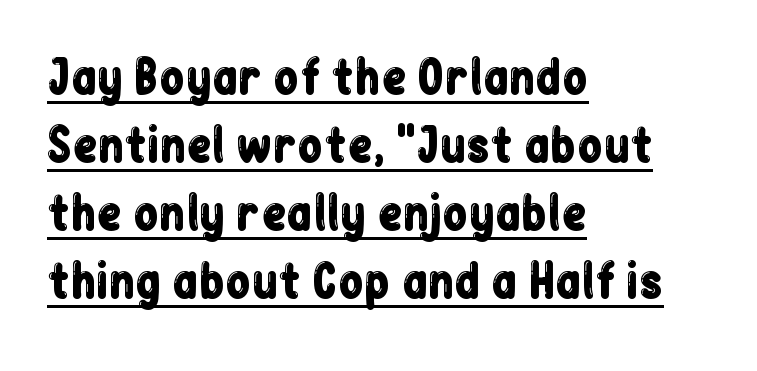
{"serif": "no", "italic": "no", "width": "condensed", "stroke_contrast": "low", "x_height": "medium", "monospaced": "no", "underline": "yes", "align": "left", "line_spacing": "normal", "line_spacing_ratio": 1.48, "letter_spacing": "normal", "letter_spacing_em": 0.0, "glyph_px": 46}
